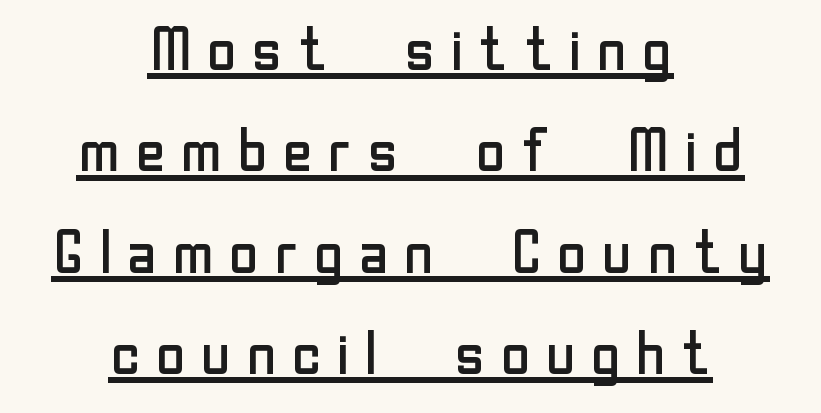
{"serif": "no", "italic": "no", "bold": "no", "weight": "regular", "width": "normal", "stroke_contrast": "low", "x_height": "medium", "monospaced": "no", "underline": "yes", "align": "center", "line_spacing_ratio": 1.72, "glyph_px": 59}
